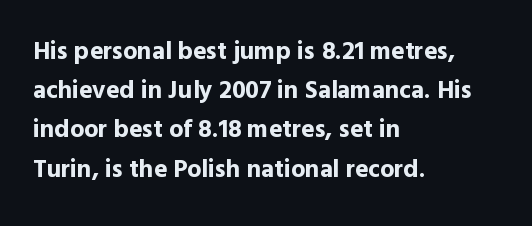
The image shows 25 px bold type, upright; set left-aligned, normal line spacing (1.57x), normal letter spacing, not underlined.
